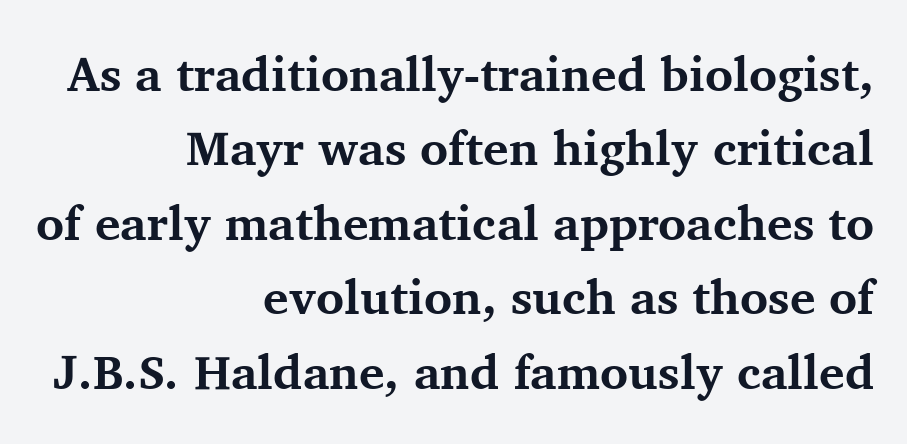
The image shows 48 px bold serif type, upright; set right-aligned, normal line spacing (1.55x), normal letter spacing, not underlined; medium stroke contrast and a medium x-height.
